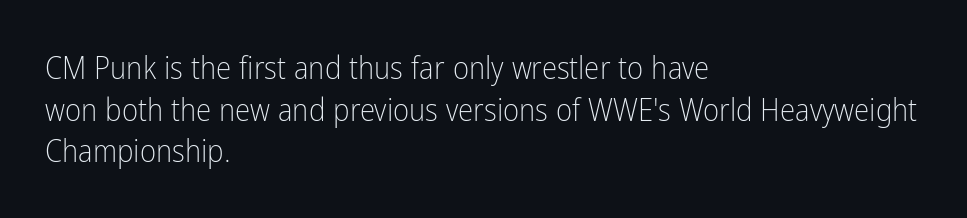
{"serif": "no", "italic": "no", "bold": "no", "weight": "light", "width": "condensed", "stroke_contrast": "low", "x_height": "medium", "monospaced": "no", "underline": "no", "align": "left", "line_spacing": "normal", "line_spacing_ratio": 1.34, "letter_spacing": "normal", "letter_spacing_em": 0.0, "glyph_px": 31}
